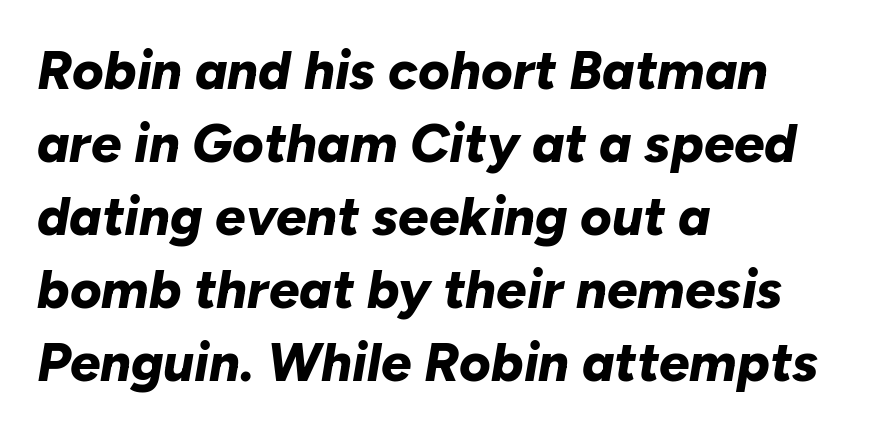
Tracking value appears to be zero — textbook default spacing. Strokes here are thick enough to call this a true bold. The axis of the letterforms is tilted away from vertical. Regular leading.
